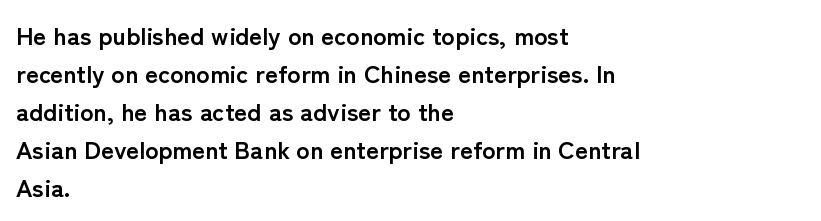
{"italic": "no", "bold": "yes", "underline": "no", "align": "left", "line_spacing": "normal", "line_spacing_ratio": 1.52, "letter_spacing": "normal", "letter_spacing_em": 0.0, "glyph_px": 25}
